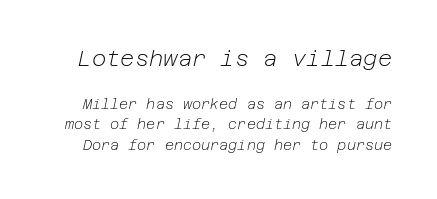
The image shows 22 px text type, italic (leaning right); set normal line spacing (1.46x), normal letter spacing, not underlined; the first (top) block is 1.57x larger.
